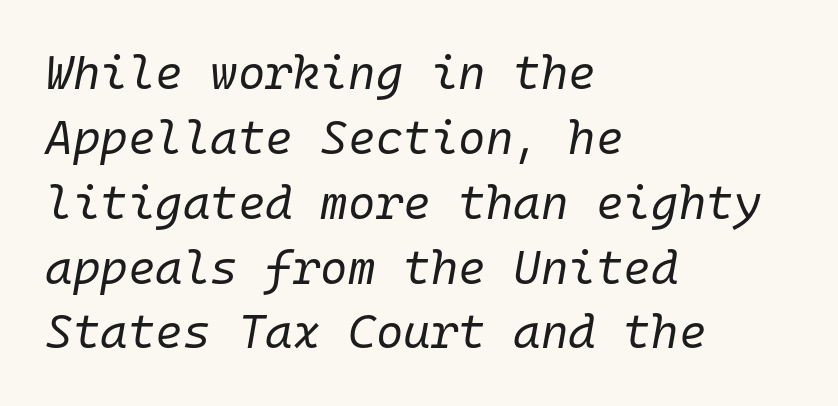
Reading down the column, the eye jumps a familiar distance to each next line. Reading down the block, your eye returns to a fixed left position each line. You could count columns in this text — the font is strictly monospaced. Lines of text with bare space underneath. Unbolded letterforms with no extra heft.
